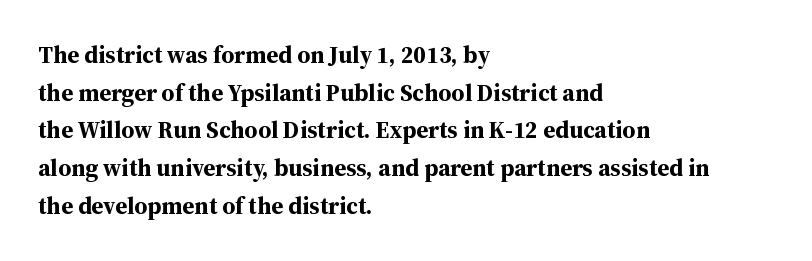
The image shows 24 px bold type, upright; set left-aligned, normal line spacing (1.57x), normal letter spacing, not underlined.
